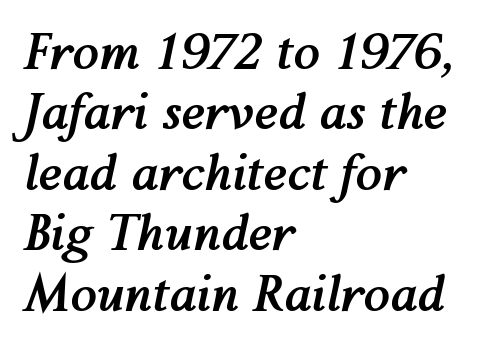
The image shows 48 px semibold type, italic (leaning right); set left-aligned, normal line spacing (1.26x), normal letter spacing, not underlined; medium stroke contrast and a medium x-height.
